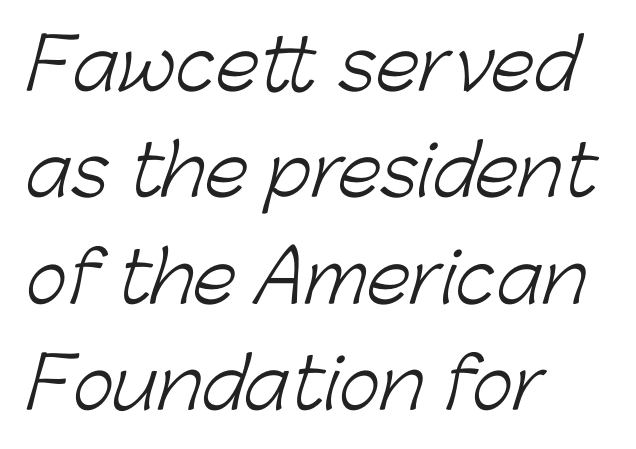
Q: Is the text bold? A: No.
Q: Is the typeface a serif or a sans-serif typeface? A: Sans-serif.
Q: Is the text underlined? A: No.
Q: How is the paragraph aligned? A: Left-aligned.
Q: Is the spacing between letters normal or unusually wide? A: Normal.
Q: Is the spacing between lines tight, normal or loose? A: Normal.
Q: Width (condensed, normal, or wide)? A: Normal.
Q: Stroke contrast? A: Low.
Q: x-height? A: Medium.
Q: Monospaced? A: No.
